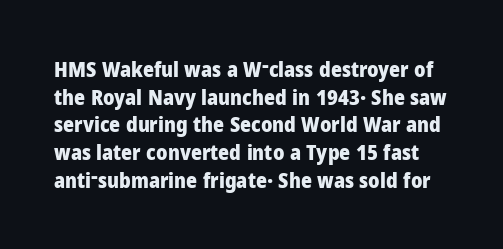
{"italic": "no", "bold": "yes", "underline": "no", "line_spacing": "normal", "line_spacing_ratio": 1.32, "letter_spacing": "normal", "letter_spacing_em": 0.0, "glyph_px": 21}
